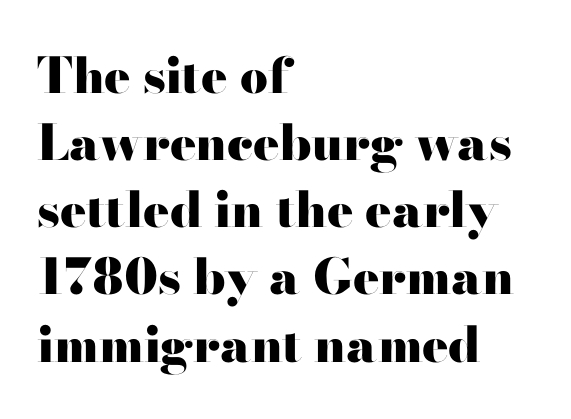
The image shows 49 px heavy, wide serif type, upright; set left-aligned, normal line spacing (1.37x), normal letter spacing, not underlined; high stroke contrast and a small x-height.
